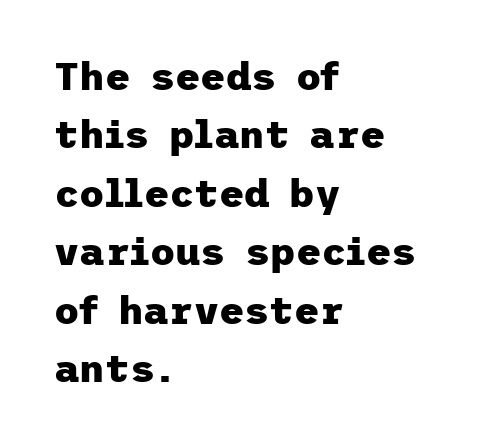
Q: Is the text bold? A: Yes.
Q: Is the text italic (slanted)? A: No, it is upright.
Q: Is the typeface a serif or a sans-serif typeface? A: Sans-serif.
Q: Is the text underlined? A: No.
Q: How is the paragraph aligned? A: Left-aligned.
Q: Is the spacing between letters normal or unusually wide? A: Normal.
Q: Is the spacing between lines tight, normal or loose? A: Normal.
Q: Width (condensed, normal, or wide)? A: Normal.
Q: Stroke contrast? A: Low.
Q: x-height? A: Medium.
